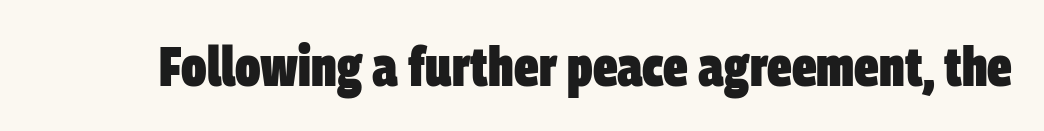
{"serif": "no", "bold": "yes", "weight": "heavy", "width": "condensed", "stroke_contrast": "low", "x_height": "large", "monospaced": "no", "underline": "no", "letter_spacing": "normal", "letter_spacing_em": 0.0, "glyph_px": 55}
